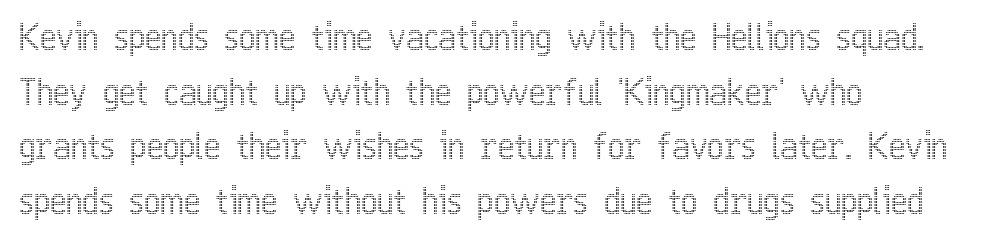
Words float on clear page, feet unadorned. Look at the tracking — it's just the regular setting, nothing added. You could not count columns in this text — the font is proportionally spaced. Summary of vertical rhythm: regular, with standard interline spacing. The typesetter chose a ragged-right arrangement here.
